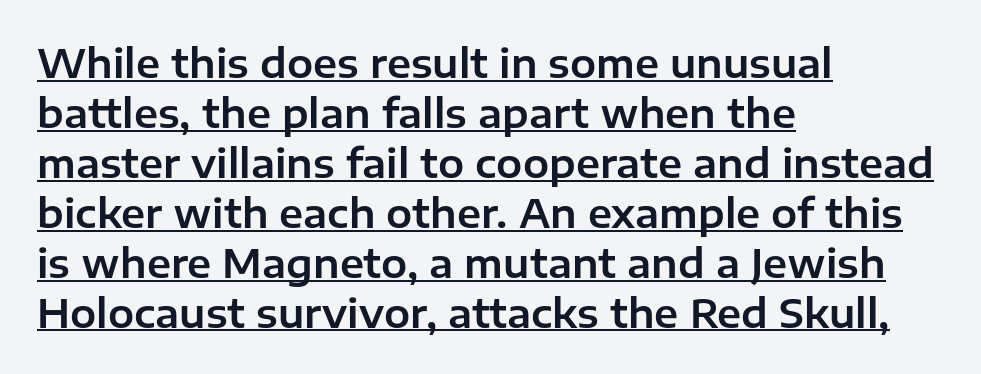
Q: Is the text italic (slanted)? A: No, it is upright.
Q: Is the typeface a serif or a sans-serif typeface? A: Sans-serif.
Q: Is the text underlined? A: Yes.
Q: How is the paragraph aligned? A: Left-aligned.
Q: Is the spacing between letters normal or unusually wide? A: Normal.
Q: Is the spacing between lines tight, normal or loose? A: Normal.
Q: Width (condensed, normal, or wide)? A: Normal.
Q: Stroke contrast? A: Low.
Q: x-height? A: Medium.
Q: Monospaced? A: No.
